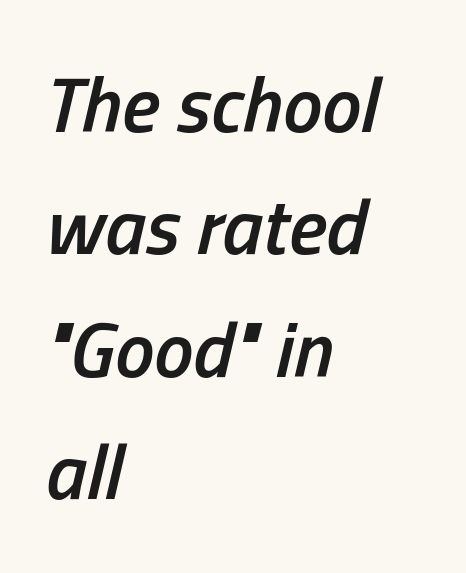
The image shows 79 px semibold, condensed type, italic (leaning right); set left-aligned, normal line spacing (1.55x), normal letter spacing, not underlined; low stroke contrast and a medium x-height.
